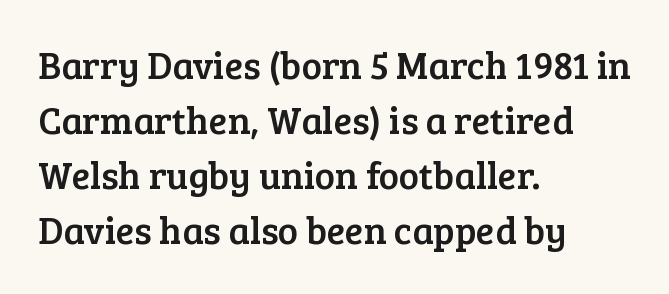
The image shows 38 px serif type, upright; set left-aligned, normal line spacing (1.45x), normal letter spacing, not underlined; low stroke contrast and a medium x-height.
